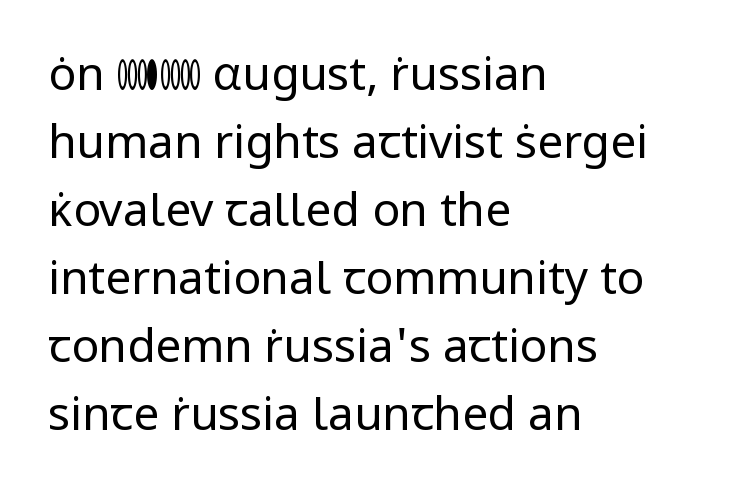
A typesetter would label this face a sans. Italic: no, the glyphs are upright roman. Casual observation: everything's shoved over to the left. A normal amount of white space separates one row of letters from the next. The horizontal fit of the characters is conventional and even. Proportional: the letters do not fall into vertical columns.
